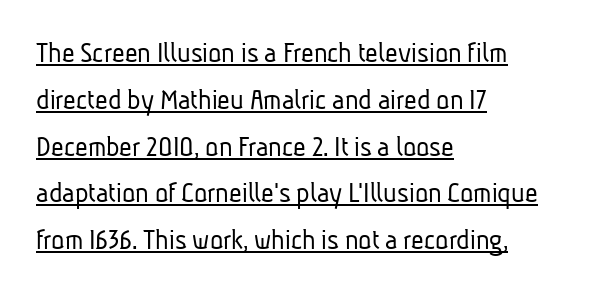
Interline gaps are of average width in this sample. Underline: present. Each letter keeps its own natural width here, so spacing adapts to shape. Look at the bottom of the vertical strokes: they stop flat, with no serifs. These glyphs show unthickened strokes, regular width or finer.
